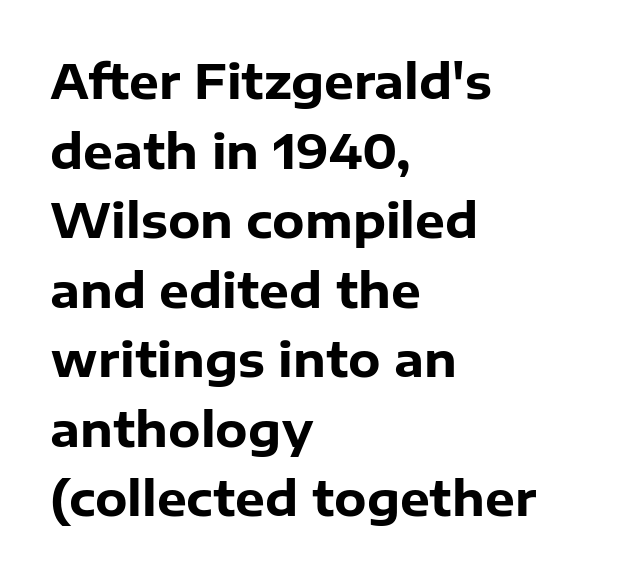
{"serif": "no", "italic": "no", "bold": "yes", "weight": "heavy", "width": "normal", "stroke_contrast": "low", "x_height": "medium", "monospaced": "no", "underline": "no", "align": "left", "line_spacing": "normal", "line_spacing_ratio": 1.48, "letter_spacing": "normal", "letter_spacing_em": 0.0, "glyph_px": 47}
